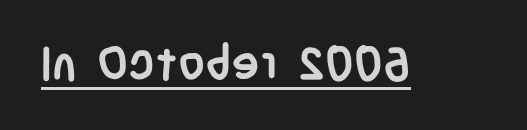
{"serif": "no", "italic": "no", "bold": "yes", "weight": "semibold", "width": "condensed", "stroke_contrast": "low", "x_height": "large", "monospaced": "no", "underline": "yes", "letter_spacing": "normal", "letter_spacing_em": 0.0, "glyph_px": 47}
